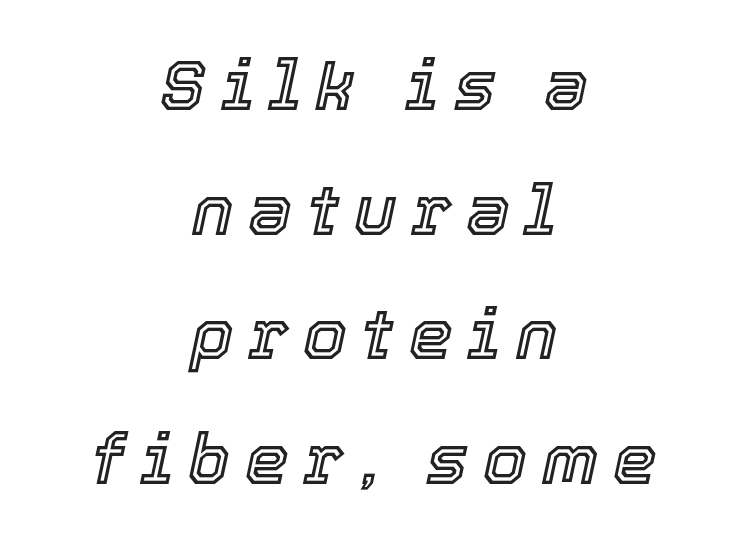
The image shows 70 px text type, italic (leaning right); set centered, line spacing 1.78x, unusually wide letter spacing (+0.21 em), not underlined; a medium x-height.
